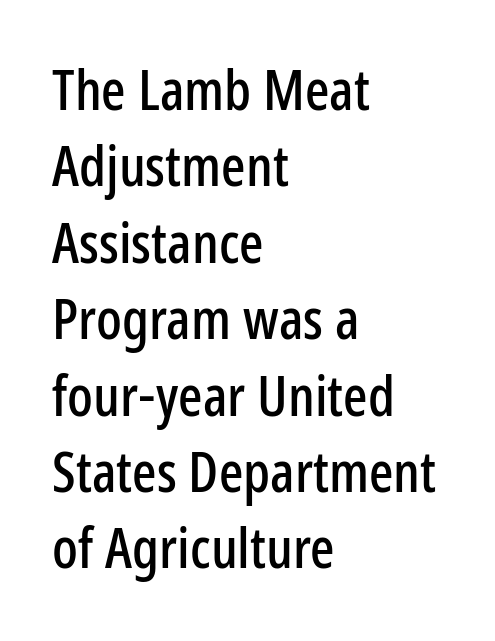
The image shows 57 px condensed sans-serif type, upright; set left-aligned, normal line spacing (1.34x), normal letter spacing, not underlined; low stroke contrast and a medium x-height.
